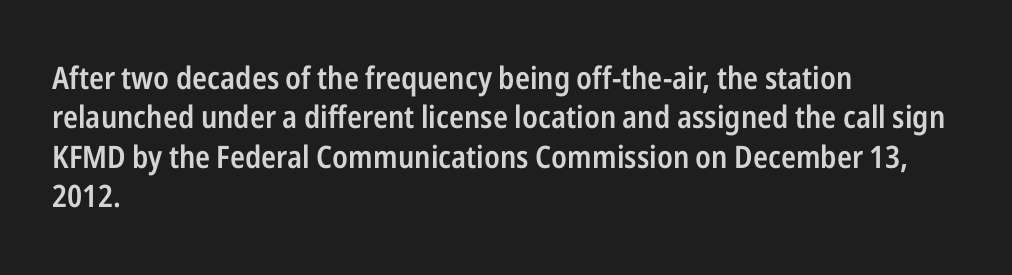
Posture: upright roman. The letters advance in unequal steps, a hallmark of proportional type. Every row of glyphs begins at an identical x-position on the left. What's the leading like? Ordinary, nothing unusual.
